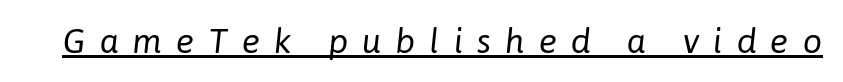
The line texture is sparse and dotted thanks to wide tracking. The rendering uses the underline text-decoration. Tall strokes in this sample are angled rather than plumb. Is this a fixed-width face? No — the glyphs have proportional, varying widths.
